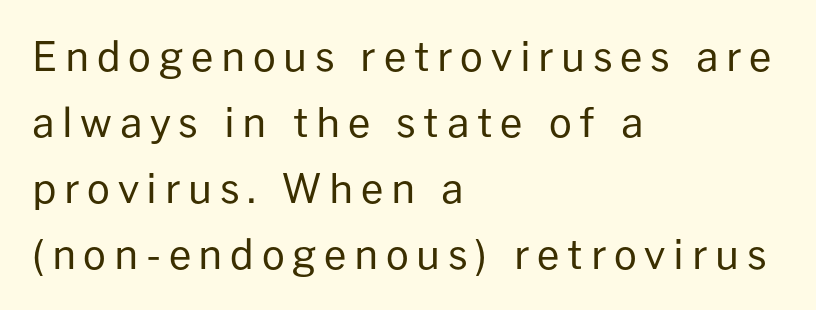
Italic? Not at all — the glyphs are vertical. One glance says typical: line gaps are just what's usual. Stroke terminals: plain, sans-serif. The words here are not underlined. Proportional: the letters do not fall into vertical columns.
